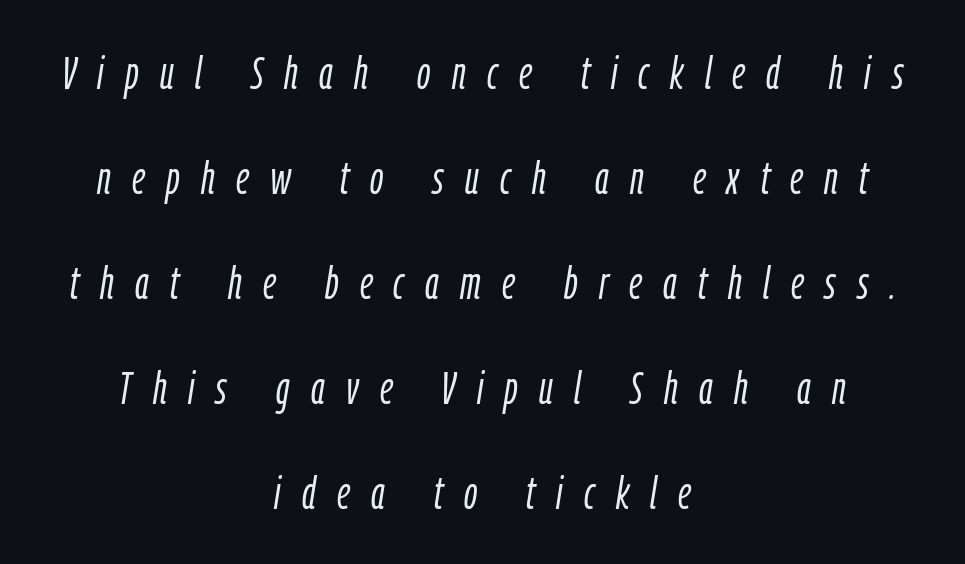
{"italic": "yes", "lean": "right", "slant_degrees": 9, "bold": "no", "weight": "light", "width": "condensed", "stroke_contrast": "low", "x_height": "medium", "monospaced": "no", "underline": "no", "align": "center", "line_spacing": "loose", "line_spacing_ratio": 2.28, "letter_spacing": "wide", "letter_spacing_em": 0.46, "glyph_px": 46}
